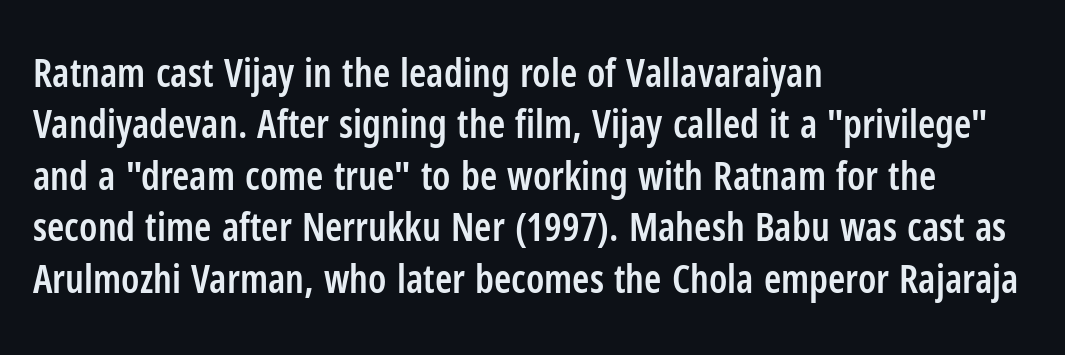
One glance says typical: line gaps are just what's usual. The passage shown is not underscored anywhere. The rendering anchors every line to the left-hand side. I'd describe the lettering as semibold — firm but not a full bold. The passage shown is typed in a proportional face where columns would drift.
